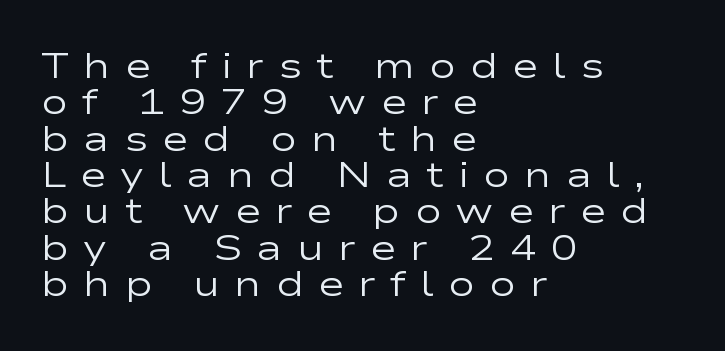
Q: Is the text bold? A: No.
Q: Is the text italic (slanted)? A: No, it is upright.
Q: Is the typeface a serif or a sans-serif typeface? A: Sans-serif.
Q: Is the text underlined? A: No.
Q: How is the paragraph aligned? A: Left-aligned.
Q: Is the spacing between letters normal or unusually wide? A: Unusually wide.
Q: Is the spacing between lines tight, normal or loose? A: Tight.
Q: Width (condensed, normal, or wide)? A: Wide.
Q: Stroke contrast? A: Low.
Q: x-height? A: Medium.
Q: Monospaced? A: No.
